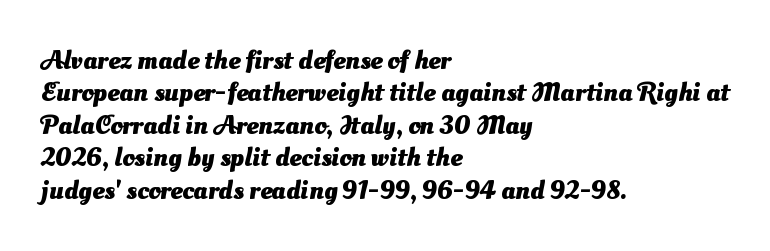
Q: Is the text bold? A: Yes.
Q: Is the text underlined? A: No.
Q: How is the paragraph aligned? A: Left-aligned.
Q: Is the spacing between letters normal or unusually wide? A: Normal.
